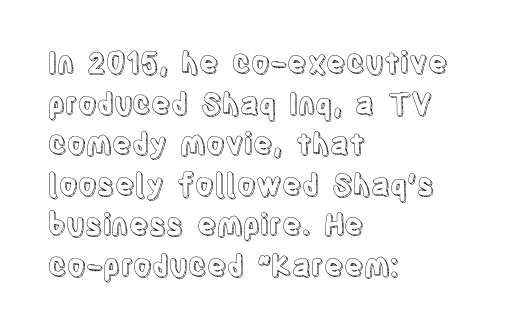
{"italic": "no", "width": "condensed", "x_height": "large", "monospaced": "no", "underline": "no", "align": "left", "line_spacing": "normal", "line_spacing_ratio": 1.4, "letter_spacing": "normal", "letter_spacing_em": 0.0, "glyph_px": 29}
